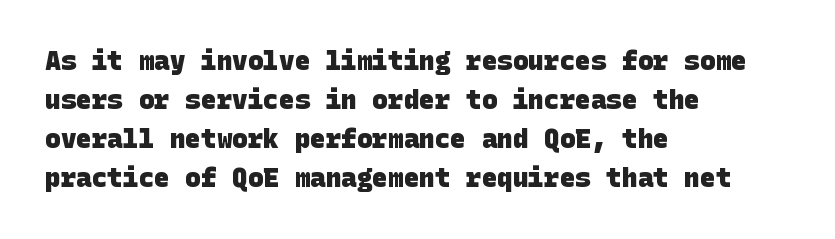
Q: Is the text bold? A: Yes.
Q: Is the text underlined? A: No.
Q: How is the paragraph aligned? A: Left-aligned.
Q: Is the spacing between letters normal or unusually wide? A: Normal.
Q: Is the spacing between lines tight, normal or loose? A: Normal.
